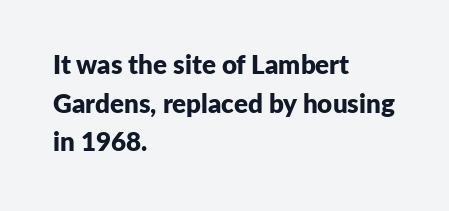
The image shows 26 px bold type, upright; set left-aligned, normal line spacing (1.49x), normal letter spacing, not underlined.
